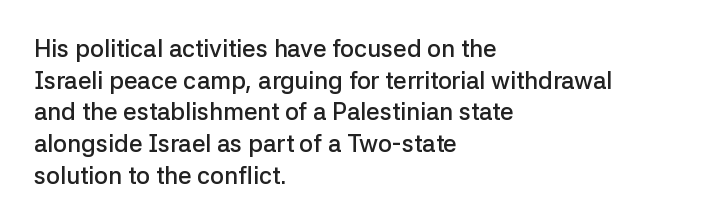
The image shows 24 px text type, upright; set left-aligned, normal line spacing (1.32x), normal letter spacing, not underlined.
